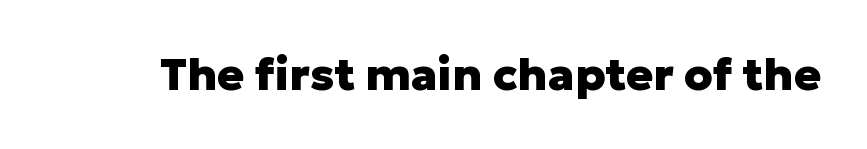
Q: Is the text bold? A: Yes.
Q: Is the text italic (slanted)? A: No, it is upright.
Q: Is the typeface a serif or a sans-serif typeface? A: Sans-serif.
Q: Is the text underlined? A: No.
Q: Is the spacing between letters normal or unusually wide? A: Normal.
Q: Width (condensed, normal, or wide)? A: Normal.
Q: Stroke contrast? A: Low.
Q: x-height? A: Medium.
Q: Monospaced? A: No.
